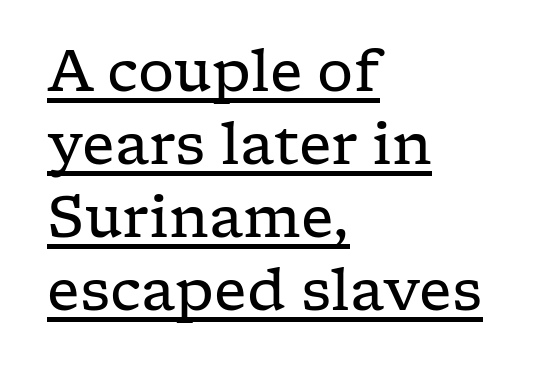
Q: Is the text bold? A: No.
Q: Is the text italic (slanted)? A: No, it is upright.
Q: Is the typeface a serif or a sans-serif typeface? A: Serif.
Q: Is the text underlined? A: Yes.
Q: How is the paragraph aligned? A: Left-aligned.
Q: Is the spacing between letters normal or unusually wide? A: Normal.
Q: Is the spacing between lines tight, normal or loose? A: Normal.
Q: Width (condensed, normal, or wide)? A: Wide.
Q: Stroke contrast? A: Low.
Q: x-height? A: Medium.
Q: Monospaced? A: No.
